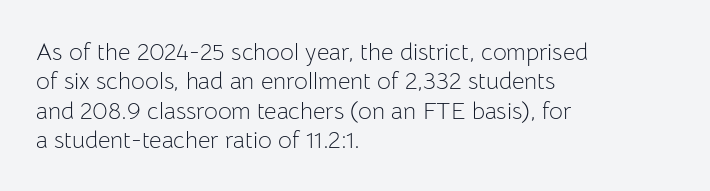
The image shows 24 px text type, upright; set left-aligned, line spacing 1.22x, normal letter spacing, not underlined.
